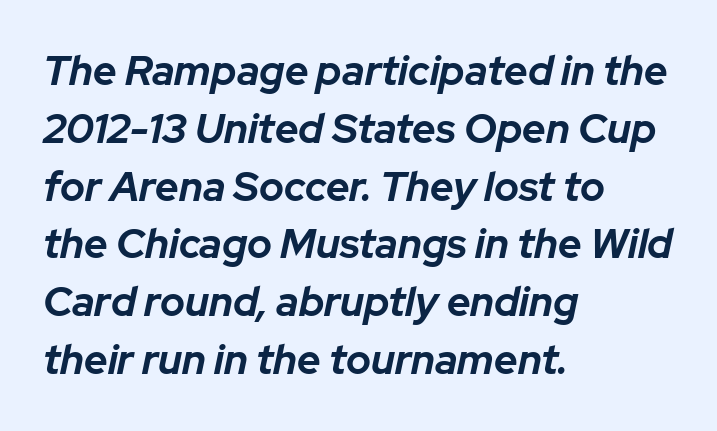
The image shows 41 px bold type, italic (leaning right); set left-aligned, normal line spacing (1.41x), normal letter spacing, not underlined; low stroke contrast and a medium x-height.
